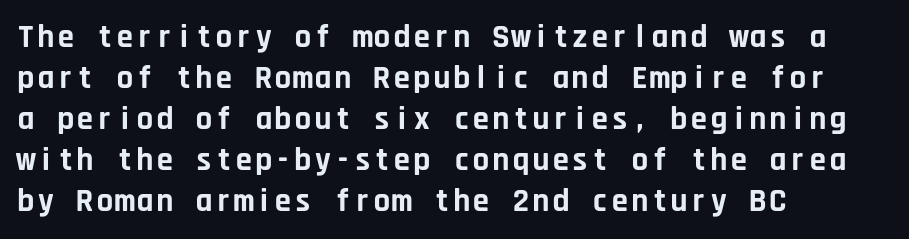
{"serif": "no", "italic": "no", "bold": "yes", "weight": "bold", "width": "normal", "stroke_contrast": "low", "x_height": "large", "monospaced": "yes", "underline": "no", "align": "left", "line_spacing_ratio": 1.24, "letter_spacing": "normal", "letter_spacing_em": 0.0, "glyph_px": 33}
